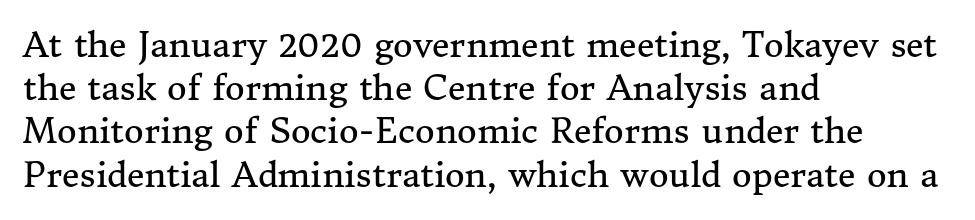
The image shows 34 px regular-weight serif type, upright; set left-aligned, normal line spacing (1.27x), normal letter spacing, not underlined; medium stroke contrast and a medium x-height.
